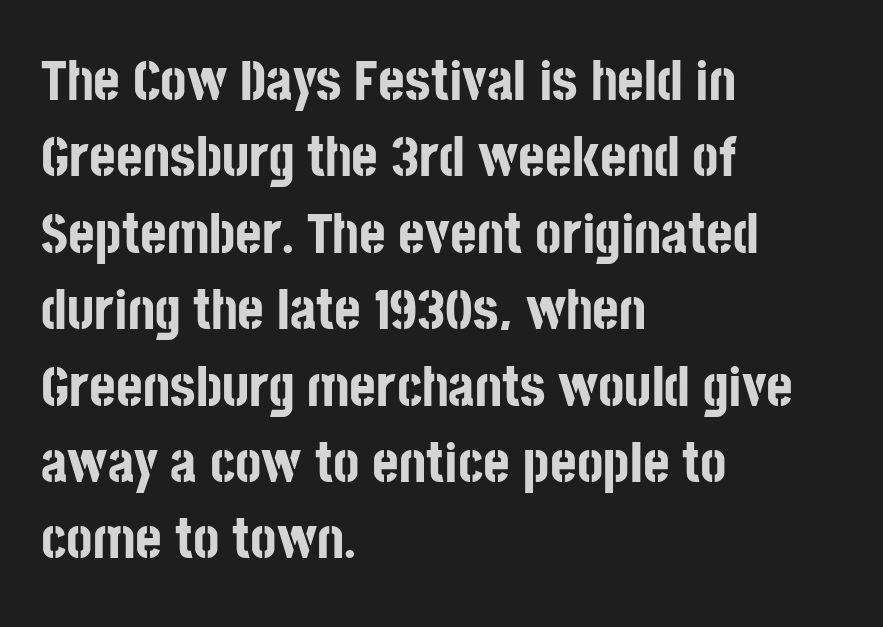
The image shows 57 px bold, condensed sans-serif type, upright; set left-aligned, normal line spacing (1.34x), normal letter spacing, not underlined; low stroke contrast and a large x-height.
